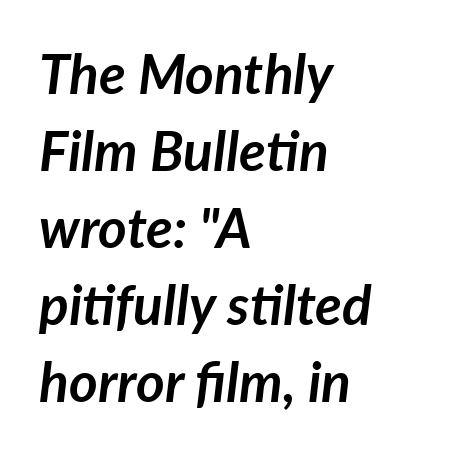
{"italic": "yes", "lean": "right", "slant_degrees": 7, "bold": "yes", "weight": "semibold", "width": "normal", "stroke_contrast": "low", "x_height": "medium", "monospaced": "no", "underline": "no", "align": "left", "line_spacing": "normal", "line_spacing_ratio": 1.4, "letter_spacing": "normal", "letter_spacing_em": 0.0, "glyph_px": 55}
